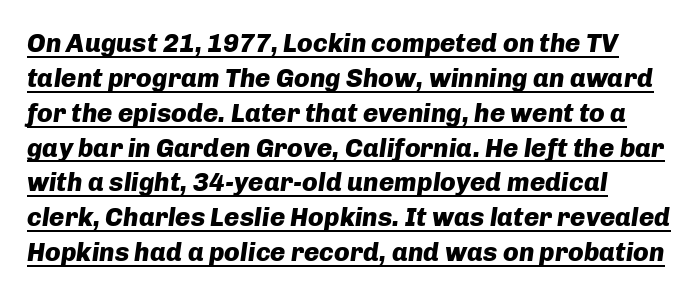
Check the space under the baseline: a stroke is drawn there. Rows of type keep a routine distance in the vertical direction. Observe the ordinary spacing: letters are neighbours, not strangers. This is heavy type, rendered in bold.
